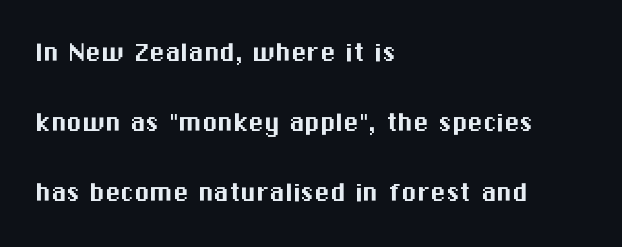
The image shows 31 px sans-serif type, upright; set left-aligned, loose line spacing (2.26x), normal letter spacing, not underlined; medium stroke contrast and a medium x-height.
